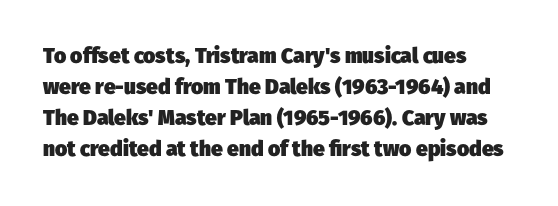
The space beneath each line is pristine and unruled. Words appear dense and cohesive because spacing is normal. Caption: bold face, heavy strokes. Notice how descenders clear the ascenders below comfortably — that's standard leading. Is the block centered? No — it sits flush against the left margin.
